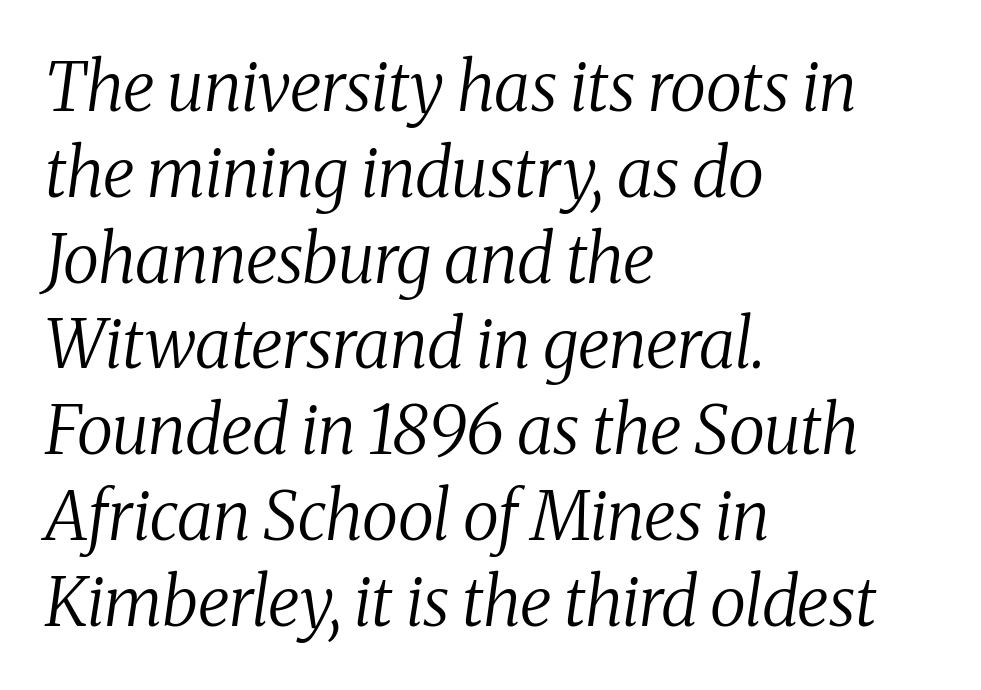
The image shows 67 px regular-weight serif type, italic (leaning right); set left-aligned, normal line spacing (1.28x), normal letter spacing, not underlined; medium stroke contrast and a medium x-height.
